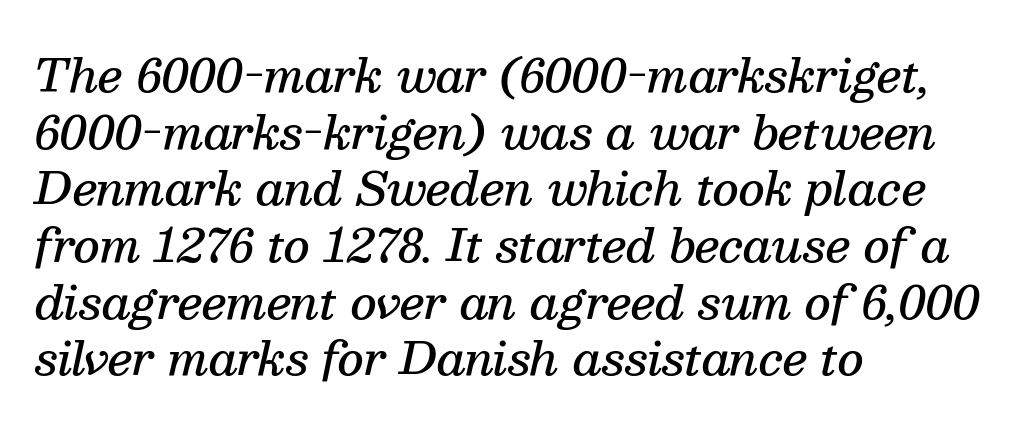
Q: Is the text bold? A: Semi-bold.
Q: Is the text italic (slanted)? A: Yes, it leans right by about 13 degrees.
Q: Is the typeface a serif or a sans-serif typeface? A: Serif.
Q: Is the text underlined? A: No.
Q: How is the paragraph aligned? A: Left-aligned.
Q: Is the spacing between letters normal or unusually wide? A: Normal.
Q: Is the spacing between lines tight, normal or loose? A: Normal.
Q: Width (condensed, normal, or wide)? A: Normal.
Q: Stroke contrast? A: Medium.
Q: x-height? A: Medium.
Q: Monospaced? A: No.
